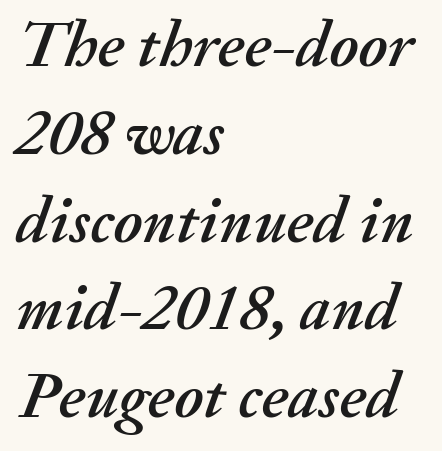
{"italic": "yes", "lean": "right", "slant_degrees": 20, "width": "normal", "stroke_contrast": "medium", "x_height": "small", "monospaced": "no", "underline": "no", "align": "left", "line_spacing": "normal", "line_spacing_ratio": 1.33, "letter_spacing": "normal", "letter_spacing_em": 0.0, "glyph_px": 66}
